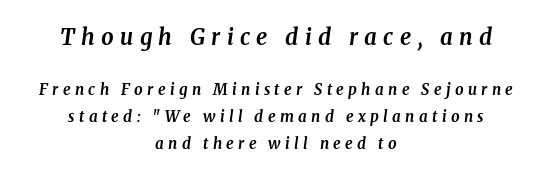
Bold? Absolutely — the strokes are thick and heavy. Bigger letters appear in the top chunk; the bottom chunk is reduced. The whole block is typeset with a tilt. How are the letters spaced? Widely, with obvious added tracking.
